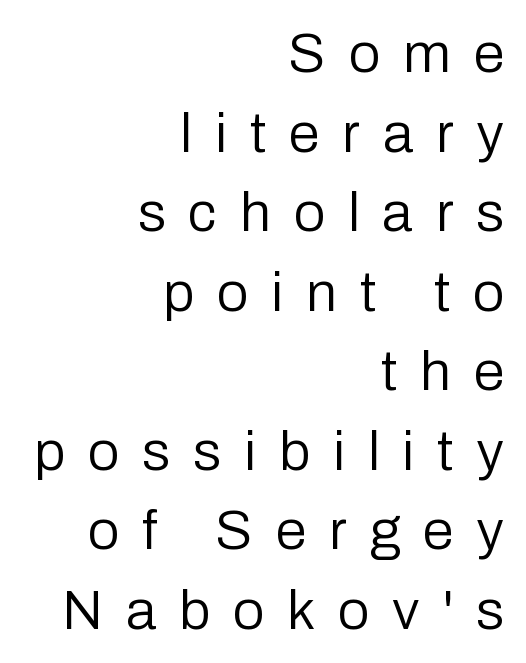
The image shows 56 px regular-weight sans-serif type, upright; set right-aligned, normal line spacing (1.42x), unusually wide letter spacing (+0.41 em), not underlined; low stroke contrast and a medium x-height.
